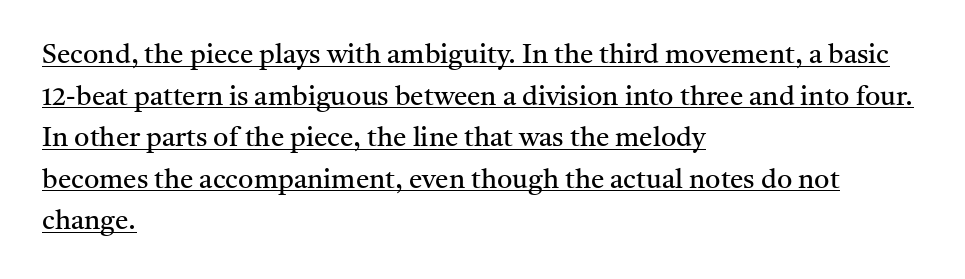
Notice how the stems are strictly vertical — no italics here. Normally led — the rows are evenly, conventionally spaced. The typesetting does not lean heavy: it is not bold. These lines keep a tight, regular rhythm from letter to letter. These characters rest on top of a visible drawn line. The text block is weighted toward the left margin, trailing off unevenly rightward.
